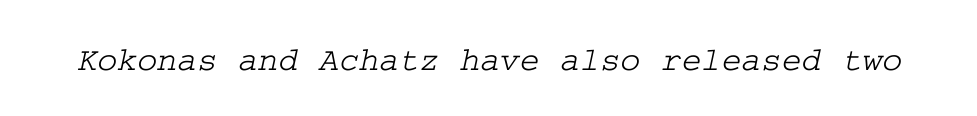
{"serif": "yes", "width": "wide", "stroke_contrast": "low", "x_height": "medium", "underline": "no", "letter_spacing": "normal", "letter_spacing_em": 0.0, "glyph_px": 34}
